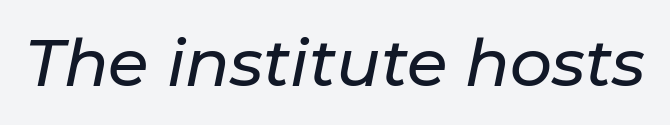
The image shows 66 px text type, italic (leaning right); set normal letter spacing, not underlined; low stroke contrast and a medium x-height.
